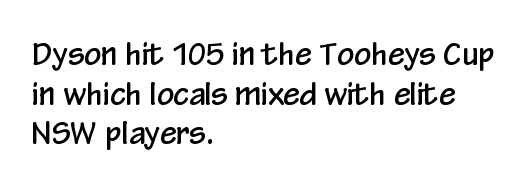
The image shows 30 px condensed sans-serif type, upright; set left-aligned, normal line spacing (1.32x), normal letter spacing, not underlined; low stroke contrast and a medium x-height.
